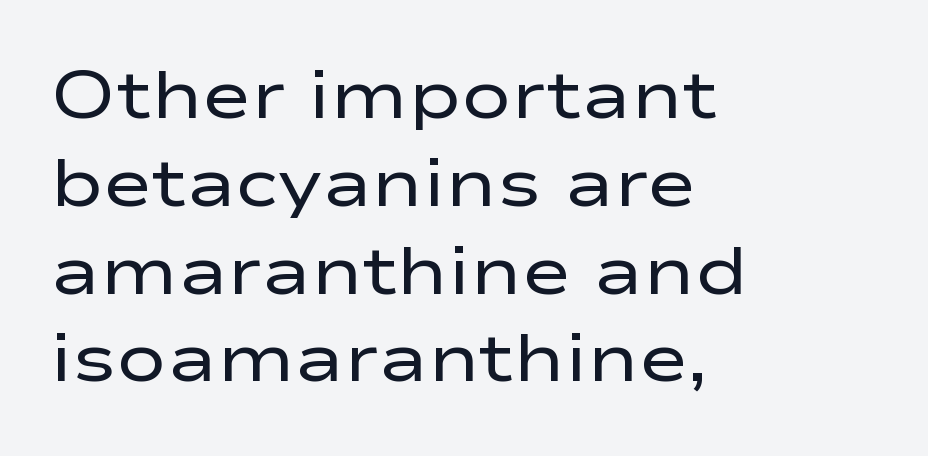
Style check: upright. How are the letters spaced? Ordinarily, with no added tracking. Nope, no serifs anywhere on these letters. Check the space under the baseline: it is left empty. The compositor pushed each line to the left boundary.
